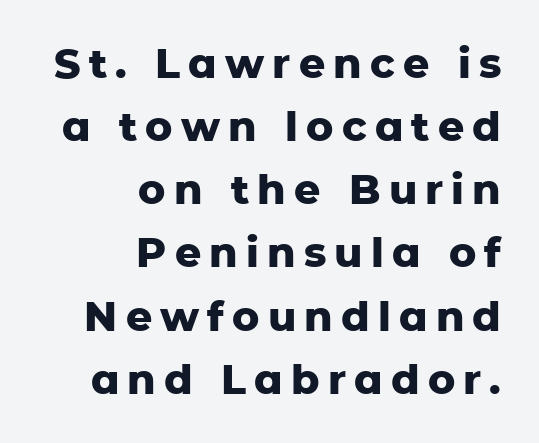
The image shows 41 px heavy sans-serif type, upright; set right-aligned, normal line spacing (1.54x), unusually wide letter spacing (+0.2 em), not underlined; low stroke contrast and a medium x-height.
